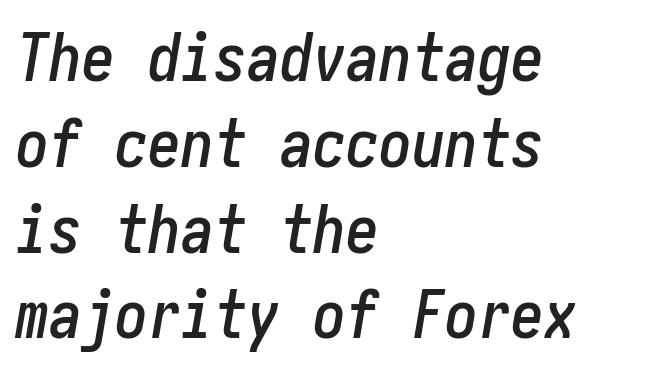
{"italic": "yes", "lean": "right", "slant_degrees": 10, "width": "condensed", "stroke_contrast": "low", "x_height": "medium", "underline": "no", "align": "left", "line_spacing": "normal", "line_spacing_ratio": 1.3, "letter_spacing": "normal", "letter_spacing_em": 0.0, "glyph_px": 66}
